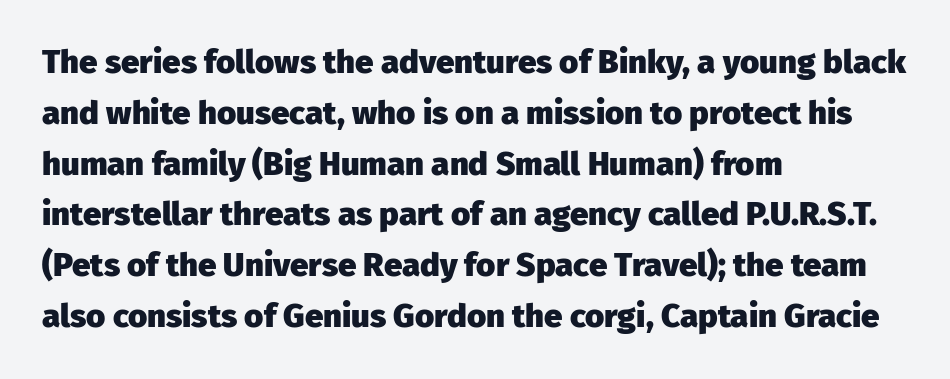
Q: Is the text bold? A: Yes.
Q: Is the text italic (slanted)? A: No, it is upright.
Q: Is the typeface a serif or a sans-serif typeface? A: Sans-serif.
Q: Is the text underlined? A: No.
Q: How is the paragraph aligned? A: Left-aligned.
Q: Is the spacing between letters normal or unusually wide? A: Normal.
Q: Is the spacing between lines tight, normal or loose? A: Normal.
Q: Width (condensed, normal, or wide)? A: Normal.
Q: Stroke contrast? A: Low.
Q: x-height? A: Medium.
Q: Monospaced? A: No.
